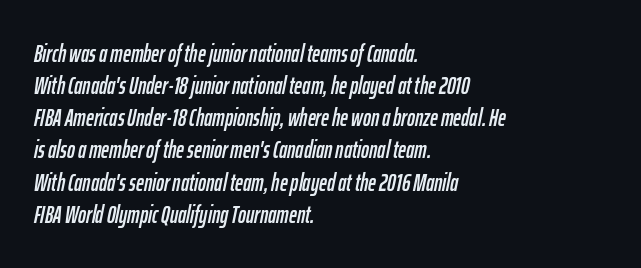
The image shows 24 px text type, italic (leaning right); set left-aligned, normal line spacing (1.34x), normal letter spacing, not underlined.
